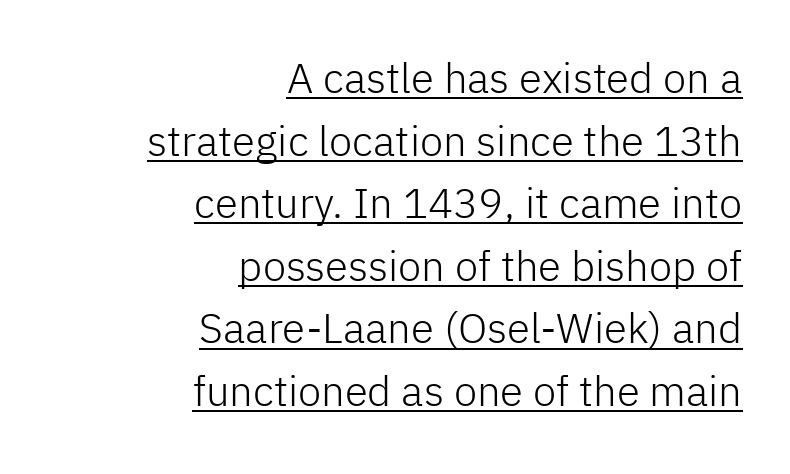
{"serif": "no", "italic": "no", "bold": "no", "weight": "light", "width": "normal", "stroke_contrast": "low", "x_height": "medium", "monospaced": "no", "underline": "yes", "align": "right", "line_spacing": "normal", "line_spacing_ratio": 1.49, "letter_spacing": "normal", "letter_spacing_em": 0.0, "glyph_px": 42}
